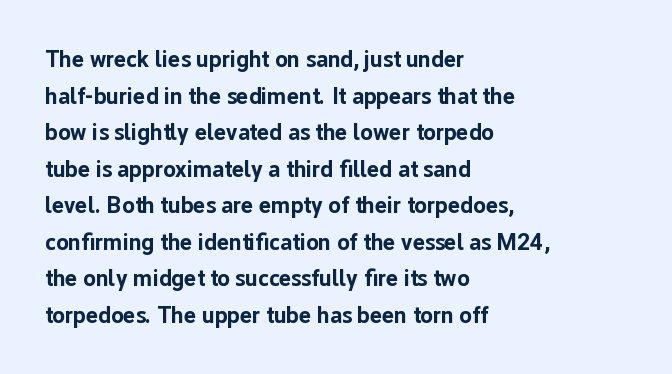
Visually the block forms a straight wall on the left and a jagged coastline on the right. The letters are bold, with thick, heavy strokes. The gap between lines stays unmarked. This sample keeps an unexceptional amount of space between lines. The horizontal fit of the characters is conventional and even. Vertical strokes here are truly vertical.
